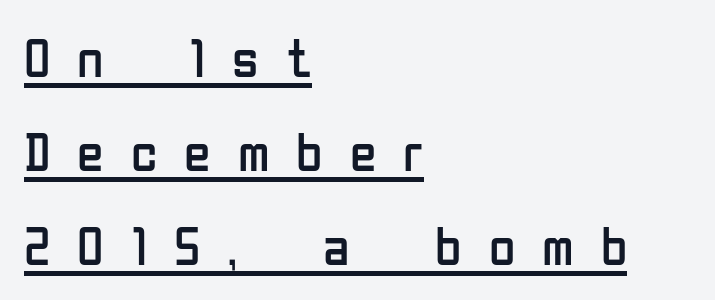
Varying glyph widths throughout — classic text-font behaviour. Nope, no serifs anywhere on these letters. Horizontal alignment here is leftward, the default for most running prose. How are the letters spaced? Widely, with obvious added tracking. Nope, not italic — everything's standing straight.
